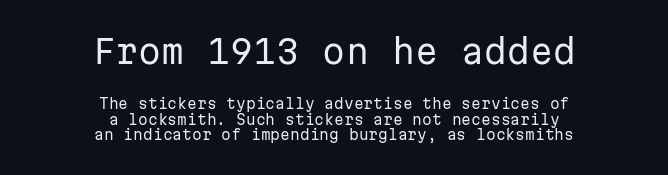
Q: Is the text bold? A: No.
Q: Is the text italic (slanted)? A: No, it is upright.
Q: Is the typeface a serif or a sans-serif typeface? A: Sans-serif.
Q: Is the text underlined? A: No.
Q: How is the paragraph aligned? A: Centered.
Q: Is the spacing between letters normal or unusually wide? A: Normal.
Q: Is the spacing between lines tight, normal or loose? A: Tight.
Q: Which block of text is set in a larger size, the first (top) or the second (bottom)? A: The first (top) one.
Q: Width (condensed, normal, or wide)? A: Normal.
Q: Stroke contrast? A: Low.
Q: x-height? A: Medium.
Q: Monospaced? A: Yes.
